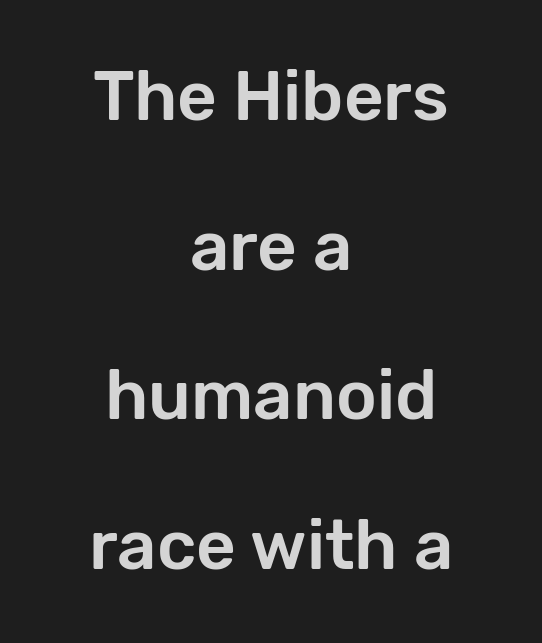
The image shows 69 px sans-serif type, upright; set centered, loose line spacing (2.17x), normal letter spacing, not underlined; low stroke contrast and a medium x-height.
